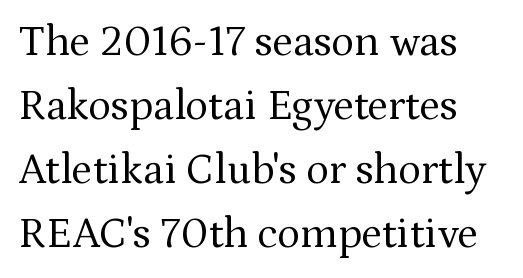
A serif font was chosen for this passage. The letters sit at their default tracking, neither squeezed nor spread. The typography opts for an upright posture over an oblique one. This reads as an unemphasized weight, regular at the heaviest. Each letter keeps its own natural width here, so spacing adapts to shape.
